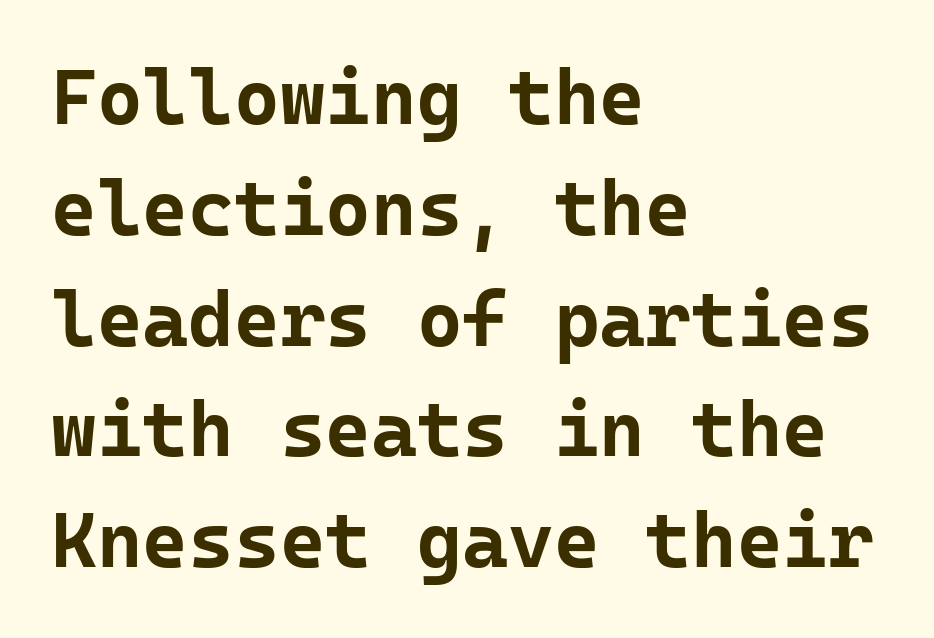
One glance says typical: line gaps are just what's usual. These lines keep a tight, regular rhythm from letter to letter. Monospaced: the letters line up in strict vertical columns. Unmarked baselines from the first word to the last. Leftover space on each line is placed entirely after the last word.
